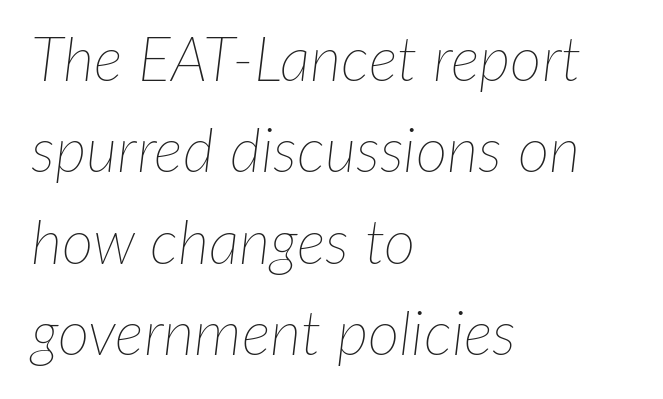
Q: Is the text bold? A: No.
Q: Is the text italic (slanted)? A: Yes, it leans right by about 7 degrees.
Q: Is the text underlined? A: No.
Q: How is the paragraph aligned? A: Left-aligned.
Q: Is the spacing between letters normal or unusually wide? A: Normal.
Q: Is the spacing between lines tight, normal or loose? A: Normal.
Q: Width (condensed, normal, or wide)? A: Normal.
Q: Stroke contrast? A: Low.
Q: x-height? A: Medium.
Q: Monospaced? A: No.
